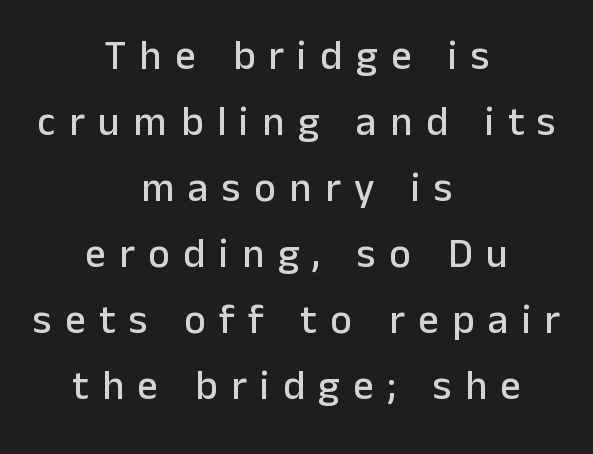
Does the type have serifs? No, each stem ends abruptly. Quick note: underline off. Is there much room between lines? A standard amount, neither cramped nor airy. What stands out about the letter spacing? Its width — letters are far apart.
